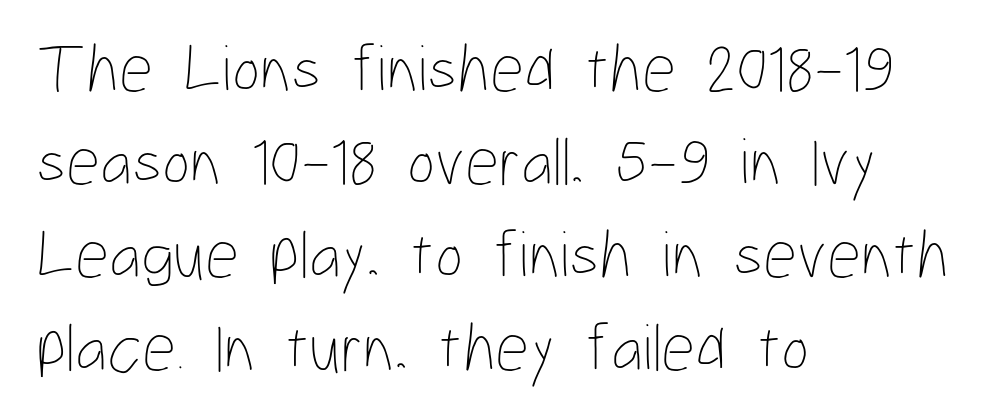
The image shows 67 px thin, condensed type, upright; set left-aligned, normal line spacing (1.39x), normal letter spacing, not underlined; low stroke contrast and a medium x-height.
